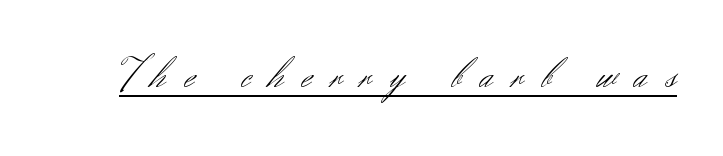
The image shows 43 px light sans-serif type; set unusually wide letter spacing (+0.44 em), underlined; medium stroke contrast and a small x-height.
